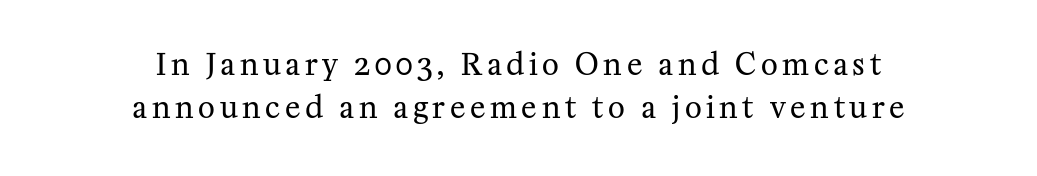
Horizontal bands of white between lines are of average thickness. The type family on display is of the serif kind. Notice how the stems are strictly vertical — no italics here. Caption: face not bold, strokes unweighted. Horizontally, the lines are justified to the midpoint only.
